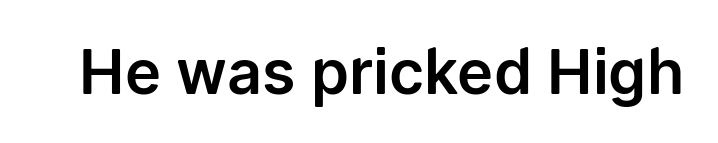
The image shows 61 px sans-serif type, upright; set normal letter spacing, not underlined; low stroke contrast and a medium x-height.
